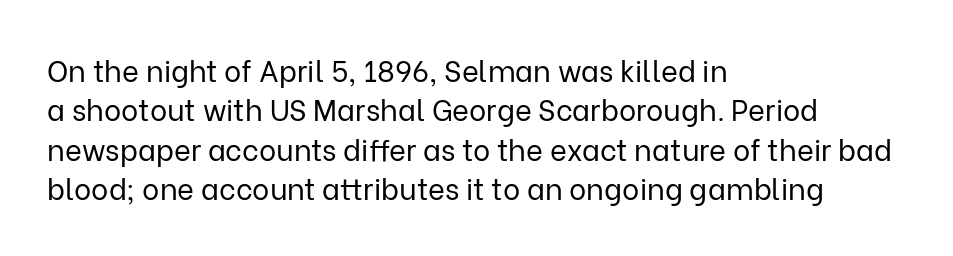
Q: Is the text bold? A: No.
Q: Is the text italic (slanted)? A: No, it is upright.
Q: Is the typeface a serif or a sans-serif typeface? A: Sans-serif.
Q: Is the text underlined? A: No.
Q: How is the paragraph aligned? A: Left-aligned.
Q: Is the spacing between letters normal or unusually wide? A: Normal.
Q: Is the spacing between lines tight, normal or loose? A: Normal.
Q: Width (condensed, normal, or wide)? A: Normal.
Q: Stroke contrast? A: Low.
Q: x-height? A: Medium.
Q: Monospaced? A: No.
